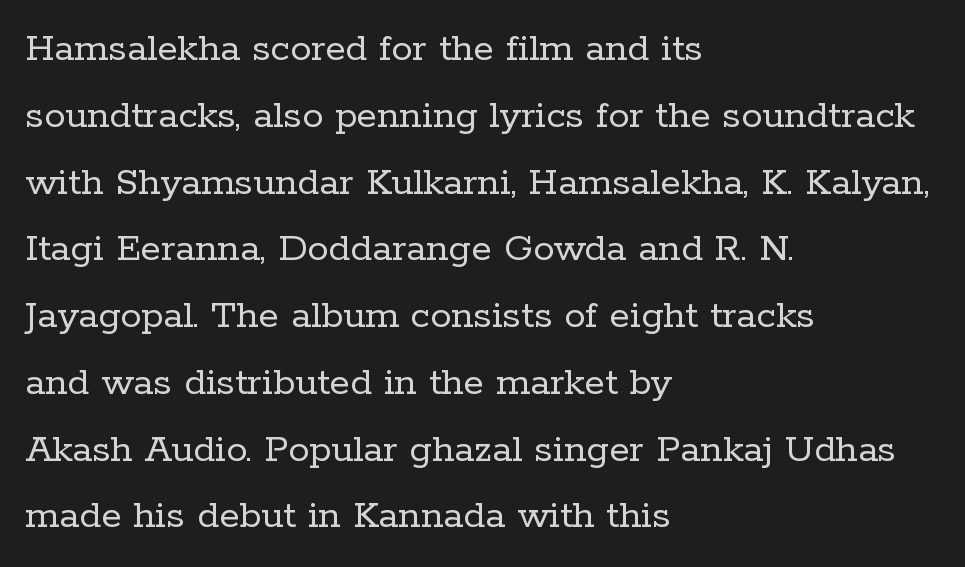
The leading is moderate, giving the passage an even texture. Stems here are at most as thick as an everyday book face. Letter spacing: default. Notice how the passage keeps a crisp vertical edge on the left only.
